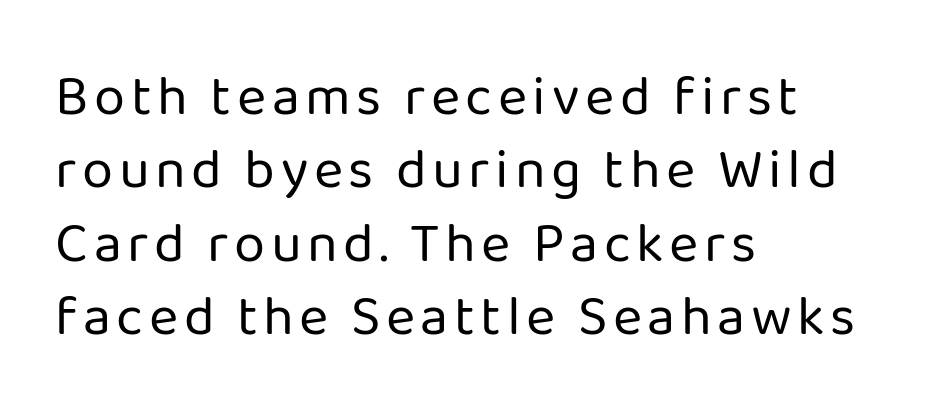
The image shows 56 px regular-weight sans-serif type, upright; set left-aligned, normal line spacing (1.31x), not underlined; low stroke contrast and a medium x-height.
